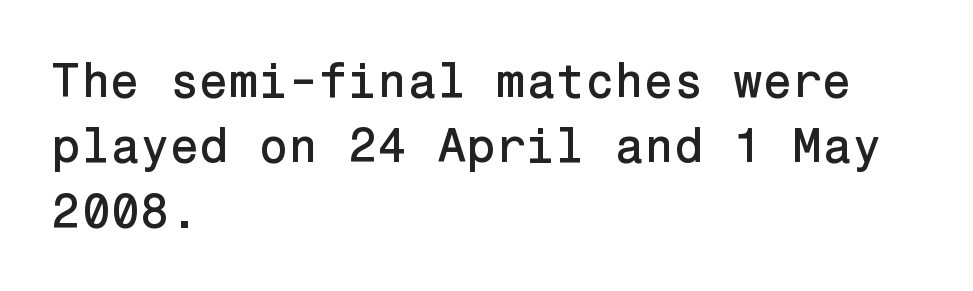
{"serif": "no", "italic": "no", "width": "normal", "stroke_contrast": "low", "x_height": "medium", "underline": "no", "align": "left", "line_spacing": "normal", "line_spacing_ratio": 1.36, "letter_spacing": "normal", "letter_spacing_em": 0.0, "glyph_px": 48}
